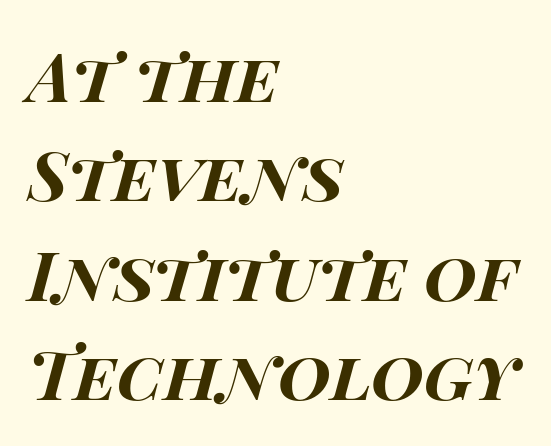
The image shows 68 px bold, wide type, italic (leaning right); set left-aligned, normal line spacing (1.46x), normal letter spacing, not underlined; high stroke contrast and a large x-height.
